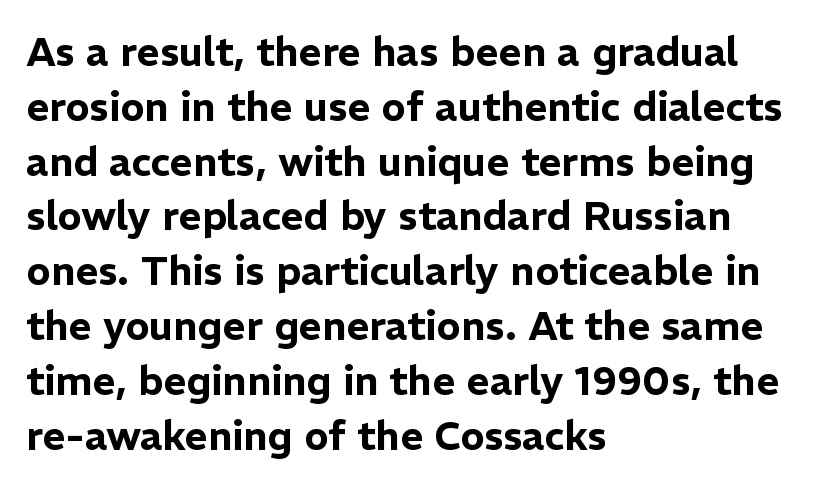
{"serif": "no", "italic": "no", "width": "normal", "stroke_contrast": "low", "x_height": "medium", "monospaced": "no", "underline": "no", "align": "left", "line_spacing": "normal", "line_spacing_ratio": 1.37, "letter_spacing": "normal", "letter_spacing_em": 0.0, "glyph_px": 40}
